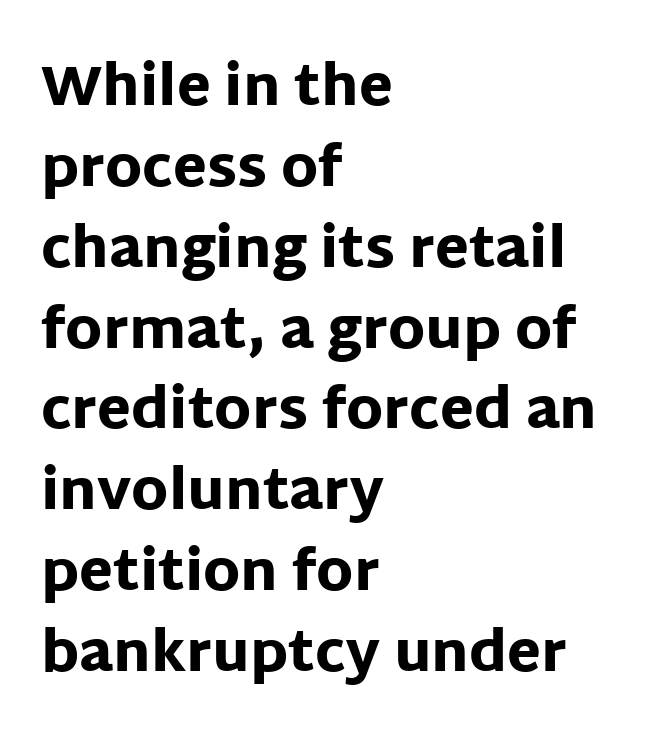
{"serif": "no", "italic": "no", "bold": "yes", "weight": "heavy", "width": "normal", "stroke_contrast": "low", "x_height": "large", "monospaced": "no", "underline": "no", "align": "left", "line_spacing": "normal", "line_spacing_ratio": 1.47, "letter_spacing": "normal", "letter_spacing_em": 0.0, "glyph_px": 55}
